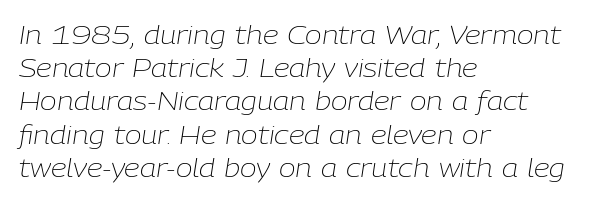
Successive baselines arrive at the customary interval. Looking at the ascenders, they clearly lean. Typeset ragged right — the left edge is the straight one. Has an underline been added? It has not. Here the glyphs are tracked normally, forming tight word shapes.
